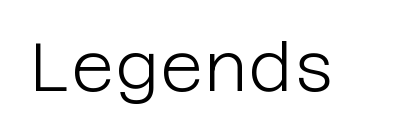
{"serif": "no", "italic": "no", "bold": "no", "weight": "light", "width": "normal", "stroke_contrast": "low", "x_height": "large", "underline": "no", "letter_spacing": "normal", "letter_spacing_em": 0.0, "glyph_px": 68}
